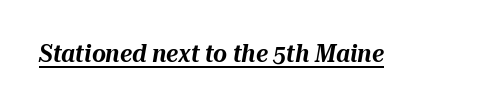
The words here are underlined. If you drew a line through each stem, it would be angled. The face used here is rendered with its standard letterfit.
